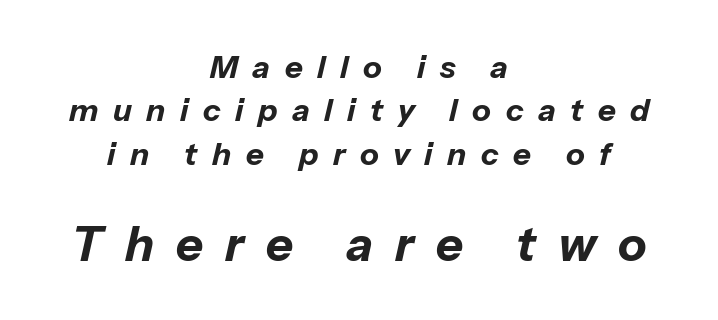
{"italic": "yes", "lean": "right", "slant_degrees": 13, "bold": "yes", "weight": "bold", "width": "normal", "stroke_contrast": "low", "x_height": "medium", "monospaced": "no", "underline": "no", "align": "center", "line_spacing": "normal", "line_spacing_ratio": 1.4, "letter_spacing": "wide", "letter_spacing_em": 0.47, "larger_block": "second", "size_ratio": 1.52, "glyph_px": 47}
